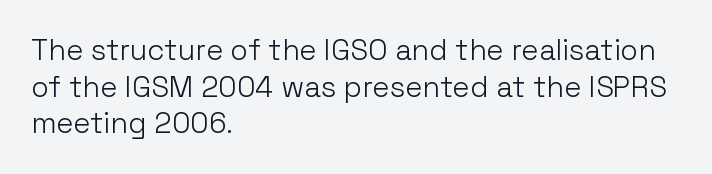
{"serif": "no", "italic": "no", "bold": "no", "weight": "light", "width": "normal", "stroke_contrast": "low", "x_height": "medium", "monospaced": "no", "underline": "no", "align": "left", "line_spacing": "normal", "line_spacing_ratio": 1.26, "letter_spacing": "normal", "letter_spacing_em": 0.0, "glyph_px": 29}
